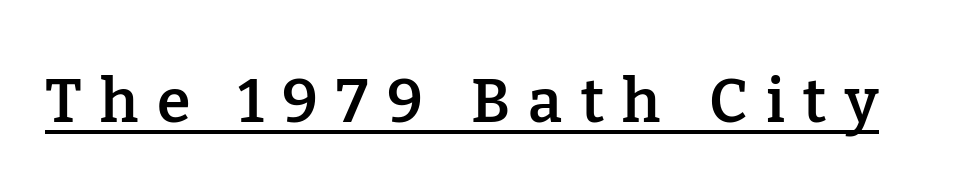
{"serif": "yes", "italic": "no", "bold": "semi", "weight": "semibold", "width": "normal", "stroke_contrast": "low", "x_height": "medium", "monospaced": "no", "underline": "yes", "letter_spacing": "wide", "letter_spacing_em": 0.3, "glyph_px": 61}
